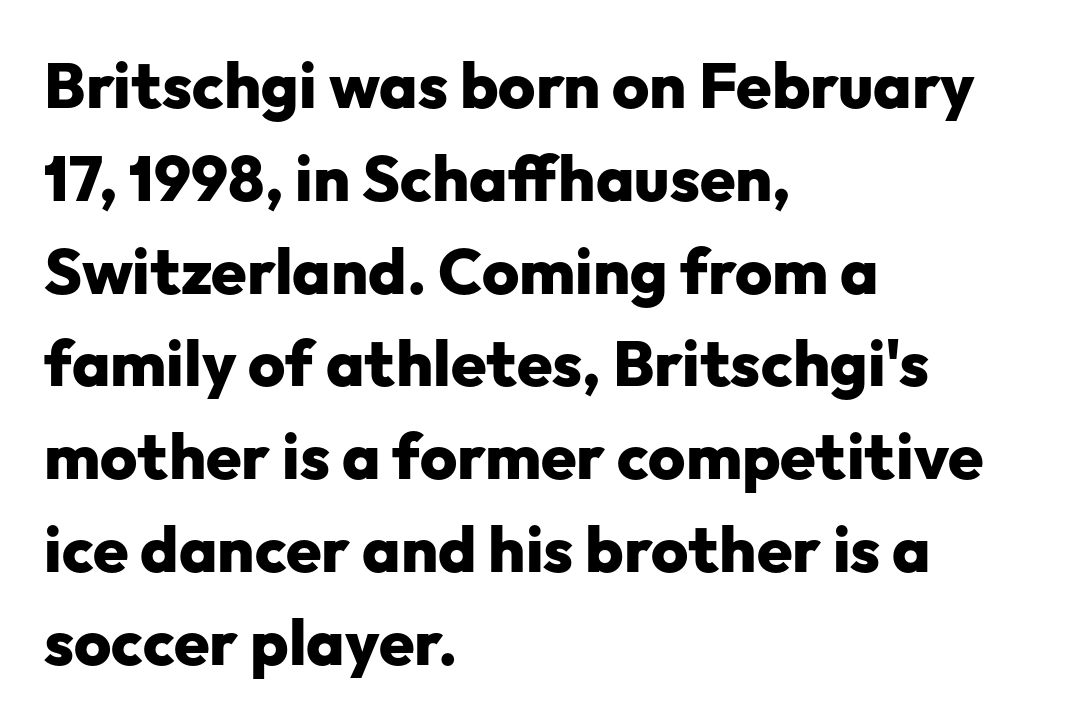
Q: Is the text bold? A: Yes.
Q: Is the text italic (slanted)? A: No, it is upright.
Q: Is the typeface a serif or a sans-serif typeface? A: Sans-serif.
Q: Is the text underlined? A: No.
Q: How is the paragraph aligned? A: Left-aligned.
Q: Is the spacing between letters normal or unusually wide? A: Normal.
Q: Is the spacing between lines tight, normal or loose? A: Normal.
Q: Width (condensed, normal, or wide)? A: Normal.
Q: Stroke contrast? A: Low.
Q: x-height? A: Medium.
Q: Monospaced? A: No.
